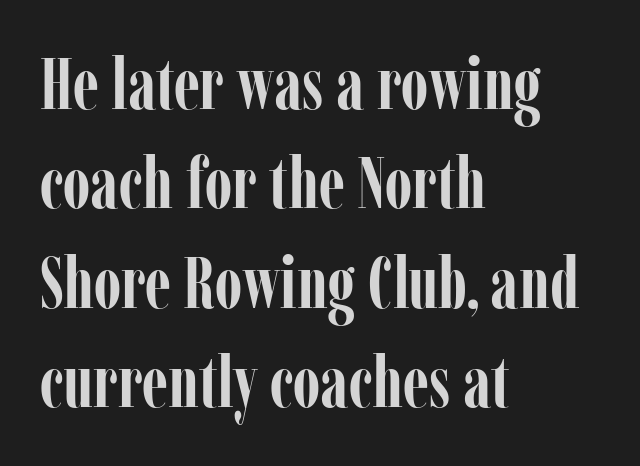
{"serif": "yes", "italic": "no", "bold": "yes", "weight": "semibold", "width": "condensed", "stroke_contrast": "low", "x_height": "medium", "monospaced": "no", "underline": "no", "align": "left", "line_spacing": "normal", "line_spacing_ratio": 1.38, "letter_spacing": "normal", "letter_spacing_em": 0.0, "glyph_px": 72}
